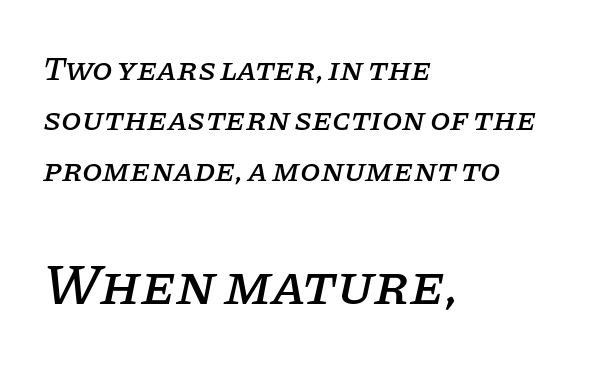
{"serif": "yes", "italic": "yes", "lean": "right", "slant_degrees": 11, "width": "normal", "stroke_contrast": "low", "x_height": "large", "monospaced": "no", "underline": "no", "align": "left", "line_spacing": "normal", "line_spacing_ratio": 1.53, "letter_spacing": "normal", "letter_spacing_em": 0.0, "larger_block": "second", "size_ratio": 1.73, "glyph_px": 57}
